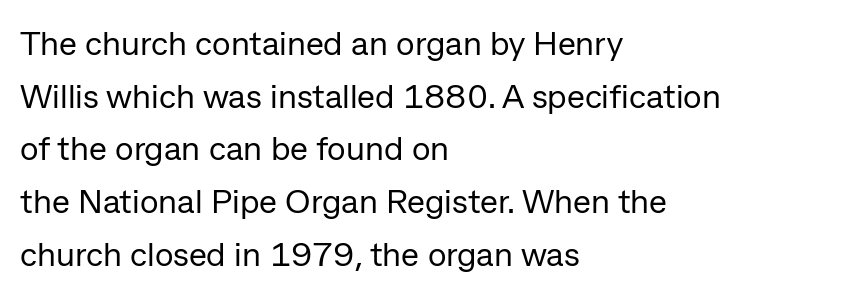
The designer went with a sans here, leaving each stem footless. Each stroke keeps to a modest, everyday thickness or less. You could call the tracking neutral — neither tight nor loose. The lines sit at an ordinary, default distance from one another. Do the characters align in a grid? No, the font is proportional.
